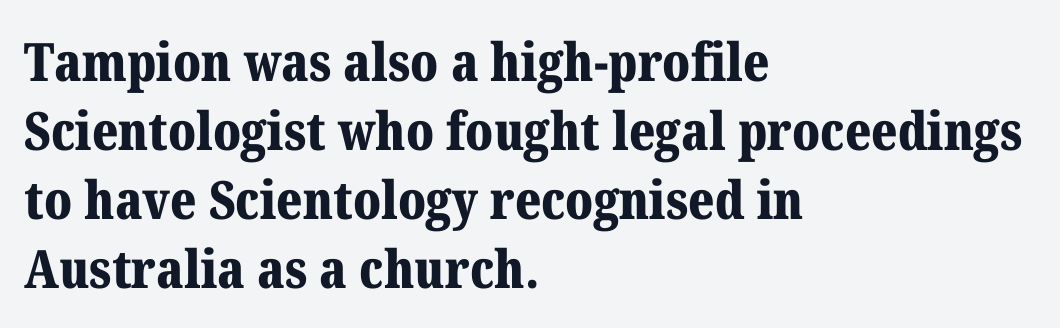
The image shows 53 px bold serif type, upright; set left-aligned, normal line spacing (1.3x), normal letter spacing, not underlined; medium stroke contrast and a medium x-height.
